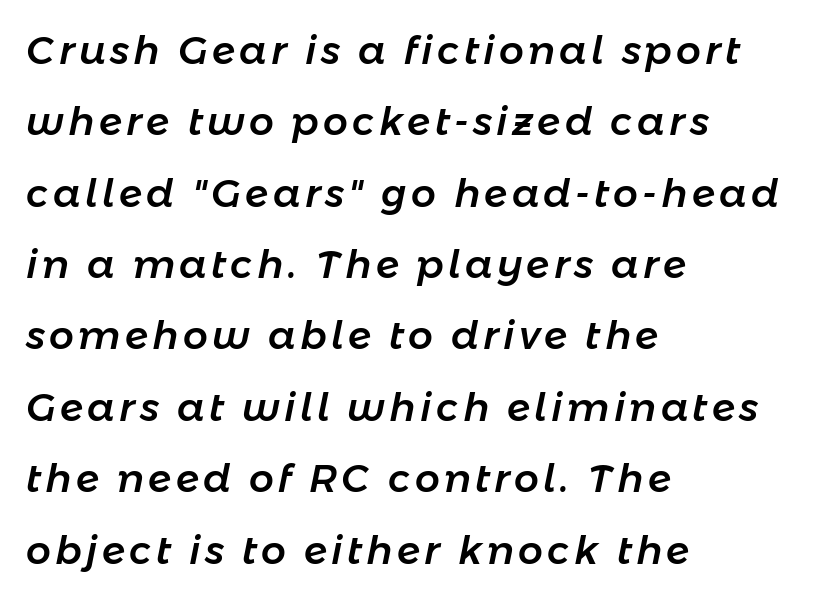
Q: Is the text italic (slanted)? A: Yes, it leans right by about 11 degrees.
Q: Is the text underlined? A: No.
Q: How is the paragraph aligned? A: Left-aligned.
Q: Width (condensed, normal, or wide)? A: Normal.
Q: Stroke contrast? A: Low.
Q: x-height? A: Medium.
Q: Monospaced? A: No.
